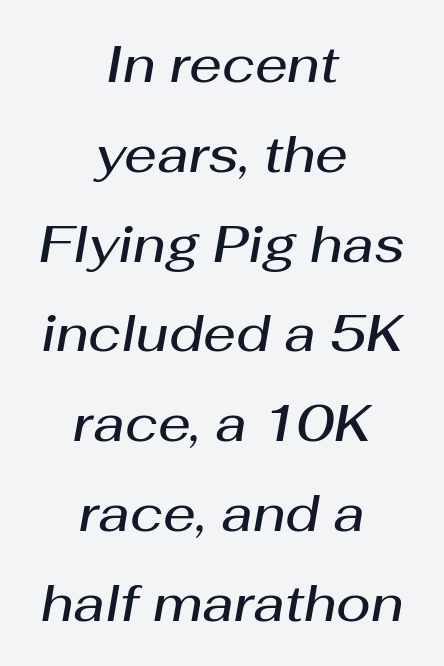
If you folded the block vertically in half, each line would mirror itself in length. Set as a demibold, roughly 600 on the weight scale. These lines were composed using italics. The face used here is rendered with its standard letterfit. Beneath every word, the page is bare. Note the varied advance widths — an 'i' is clearly narrower than an 'm'.
